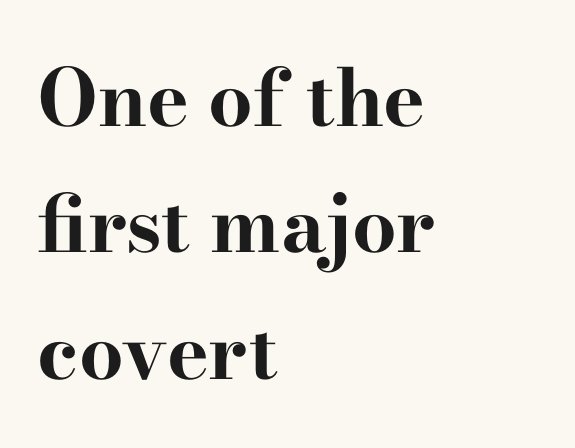
Q: Is the text bold? A: Yes.
Q: Is the text italic (slanted)? A: No, it is upright.
Q: Is the typeface a serif or a sans-serif typeface? A: Serif.
Q: Is the text underlined? A: No.
Q: How is the paragraph aligned? A: Left-aligned.
Q: Is the spacing between letters normal or unusually wide? A: Normal.
Q: Is the spacing between lines tight, normal or loose? A: Normal.
Q: Width (condensed, normal, or wide)? A: Wide.
Q: Stroke contrast? A: High.
Q: x-height? A: Small.
Q: Monospaced? A: No.
